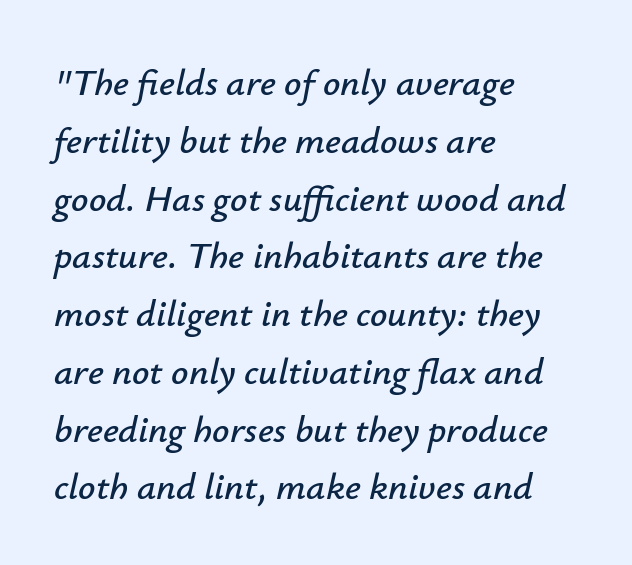
{"italic": "yes", "lean": "right", "slant_degrees": 12, "width": "normal", "stroke_contrast": "low", "x_height": "small", "monospaced": "no", "underline": "no", "align": "left", "line_spacing": "normal", "line_spacing_ratio": 1.52, "letter_spacing": "normal", "letter_spacing_em": 0.0, "glyph_px": 38}
